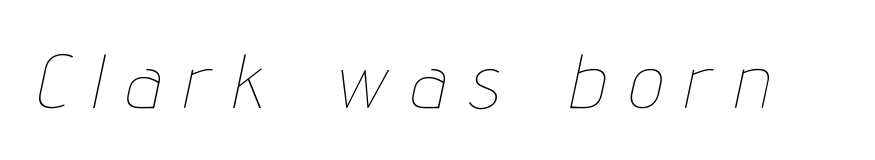
Honestly, there is no underline to notice here at all. A typesetter would call this proportional, since set widths differ per character. No heavy texture on the line: the type isn't bold. The face used here has a pronounced slope to its letters.
